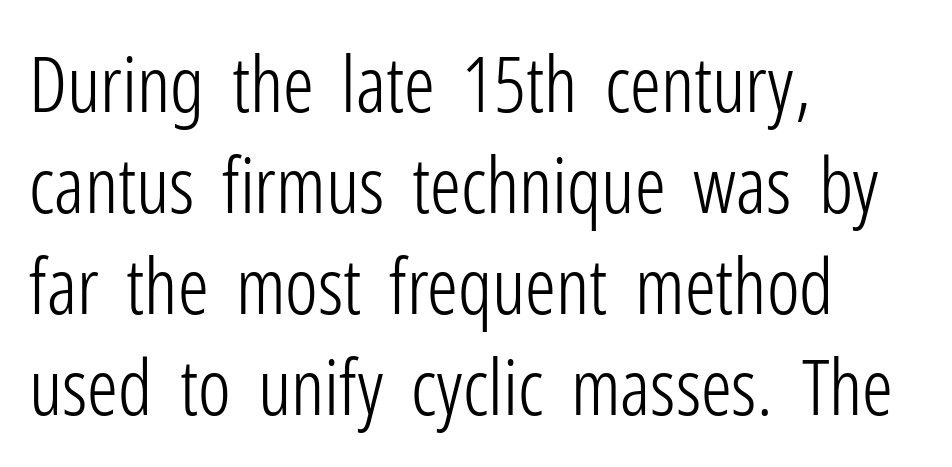
Here the designer chose a conventional face with non-uniform glyph widths. Clear beneath every line of the passage. The font sits on the lighter half of the weight spectrum, regular included. These lines are set flush left with a ragged right edge.
